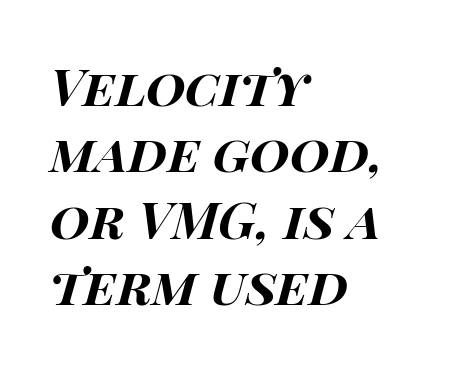
The image shows 51 px bold, wide type, italic (leaning right); set left-aligned, normal line spacing (1.3x), normal letter spacing, not underlined; high stroke contrast and a large x-height.
